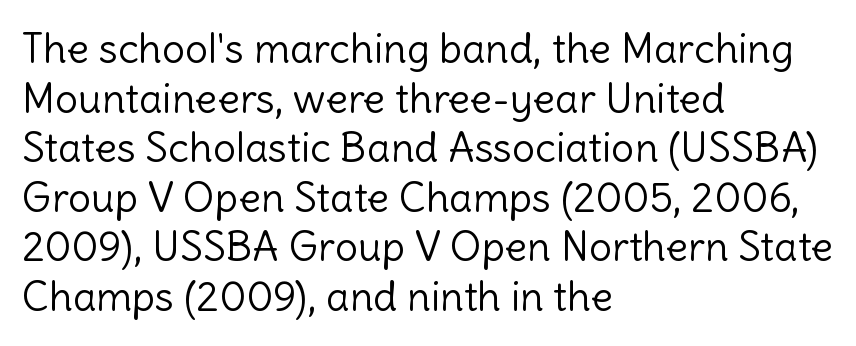
The image shows 41 px light sans-serif type, upright; set left-aligned, line spacing 1.21x, normal letter spacing, not underlined; a medium x-height.
